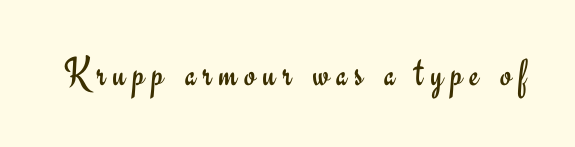
The image shows 41 px regular-weight sans-serif type; set not underlined; low stroke contrast and a small x-height.
